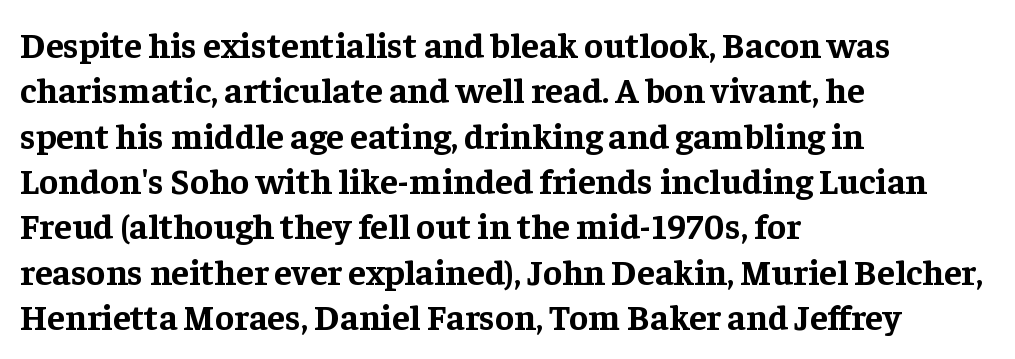
The image shows 36 px bold serif type, upright; set left-aligned, normal line spacing (1.26x), normal letter spacing, not underlined; low stroke contrast and a medium x-height.
